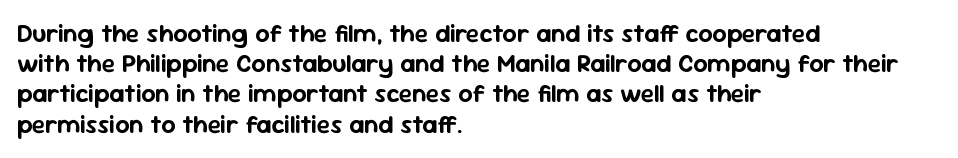
{"italic": "no", "underline": "no", "align": "left", "line_spacing_ratio": 1.21, "letter_spacing": "normal", "letter_spacing_em": 0.0, "glyph_px": 25}
